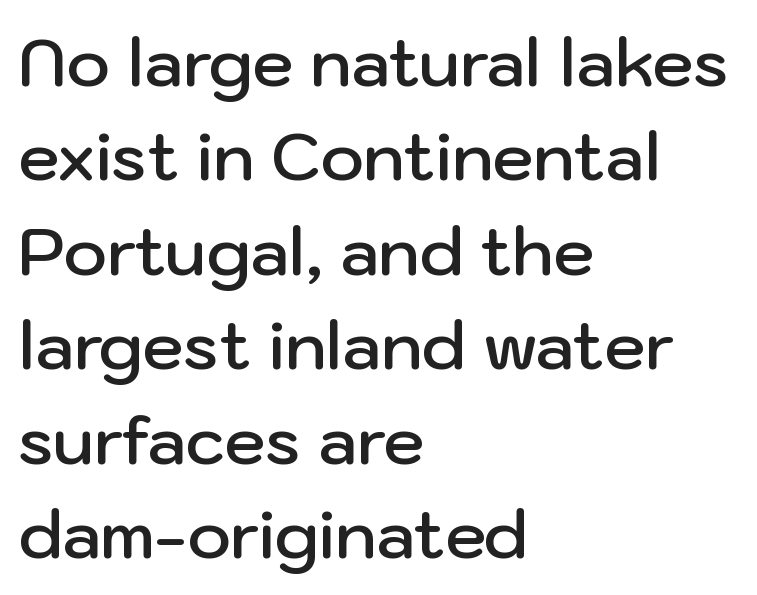
{"serif": "no", "italic": "no", "bold": "semi", "weight": "semibold", "width": "normal", "stroke_contrast": "low", "x_height": "medium", "monospaced": "no", "underline": "no", "align": "left", "line_spacing": "normal", "line_spacing_ratio": 1.43, "letter_spacing": "normal", "letter_spacing_em": 0.0, "glyph_px": 66}
